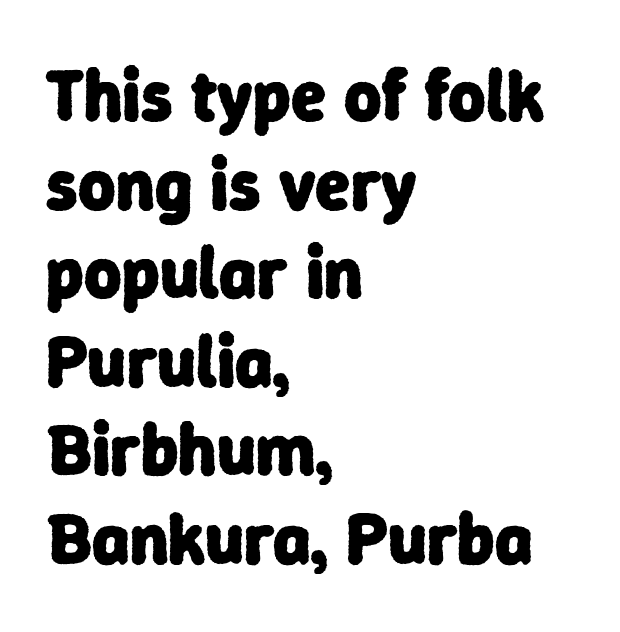
Q: Is the text bold? A: Yes.
Q: Is the typeface a serif or a sans-serif typeface? A: Sans-serif.
Q: Is the text underlined? A: No.
Q: How is the paragraph aligned? A: Left-aligned.
Q: Is the spacing between letters normal or unusually wide? A: Normal.
Q: Width (condensed, normal, or wide)? A: Normal.
Q: Stroke contrast? A: Low.
Q: x-height? A: Medium.
Q: Monospaced? A: No.
